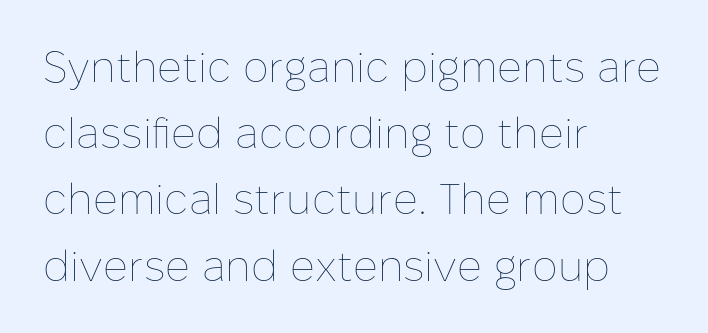
{"italic": "no", "bold": "no", "weight": "thin", "width": "normal", "stroke_contrast": "low", "x_height": "medium", "monospaced": "no", "underline": "no", "align": "left", "line_spacing": "normal", "line_spacing_ratio": 1.54, "letter_spacing": "normal", "letter_spacing_em": 0.0, "glyph_px": 43}
